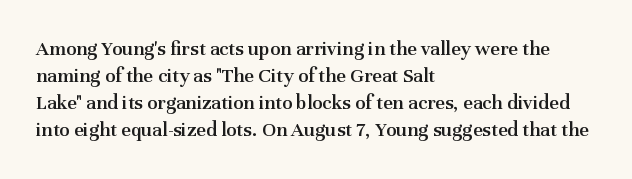
Q: Is the text bold? A: Semi-bold.
Q: Is the text italic (slanted)? A: No, it is upright.
Q: Is the text underlined? A: No.
Q: How is the paragraph aligned? A: Left-aligned.
Q: Is the spacing between letters normal or unusually wide? A: Normal.
Q: Is the spacing between lines tight, normal or loose? A: Normal.
